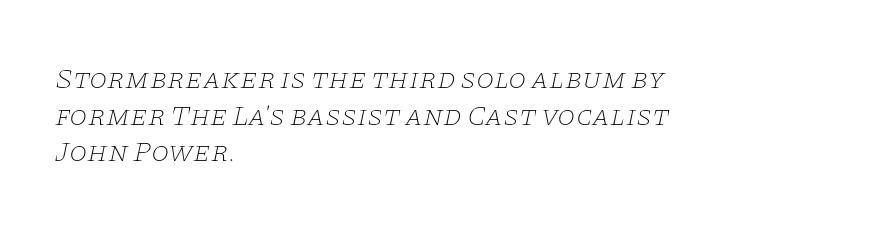
{"serif": "yes", "italic": "yes", "lean": "right", "slant_degrees": 11, "bold": "no", "weight": "thin", "width": "wide", "stroke_contrast": "low", "x_height": "large", "monospaced": "no", "underline": "no", "align": "left", "line_spacing": "normal", "line_spacing_ratio": 1.26, "letter_spacing": "normal", "letter_spacing_em": 0.0, "glyph_px": 29}
